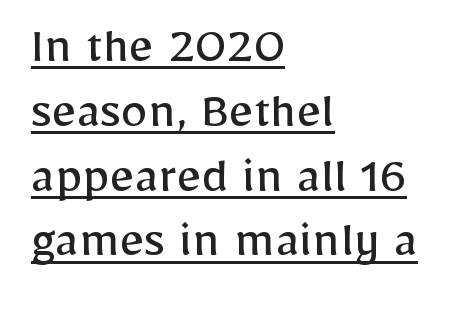
Q: Is the text bold? A: No.
Q: Is the text italic (slanted)? A: No, it is upright.
Q: Is the typeface a serif or a sans-serif typeface? A: Sans-serif.
Q: Is the text underlined? A: Yes.
Q: How is the paragraph aligned? A: Left-aligned.
Q: Is the spacing between letters normal or unusually wide? A: Normal.
Q: Width (condensed, normal, or wide)? A: Normal.
Q: Stroke contrast? A: Low.
Q: x-height? A: Medium.
Q: Monospaced? A: No.
